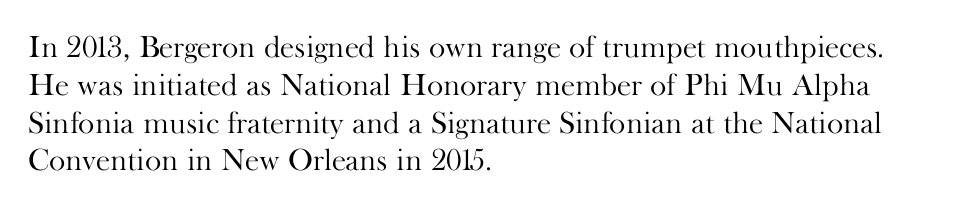
The tracking reads as untouched default to a designer's eye. Looks like regular typesetting: each glyph gets only the width it needs. Characters remain perfectly vertical along every line. In CSS terms this would be text-align: left. This reads as an unemphasized weight, regular at the heaviest.
